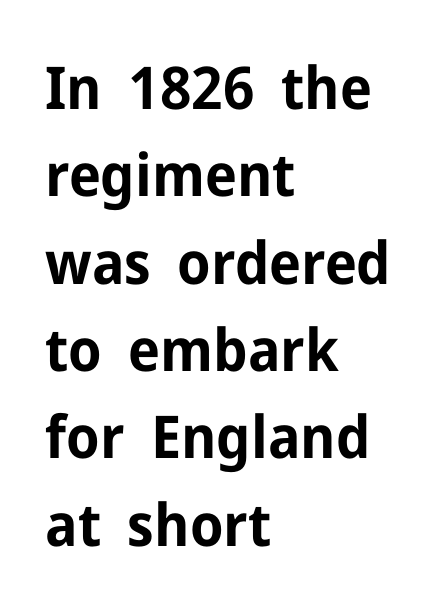
{"serif": "no", "italic": "no", "bold": "yes", "weight": "bold", "width": "normal", "stroke_contrast": "low", "x_height": "medium", "monospaced": "no", "underline": "no", "align": "left", "line_spacing": "normal", "line_spacing_ratio": 1.48, "letter_spacing": "normal", "letter_spacing_em": 0.0, "glyph_px": 59}
